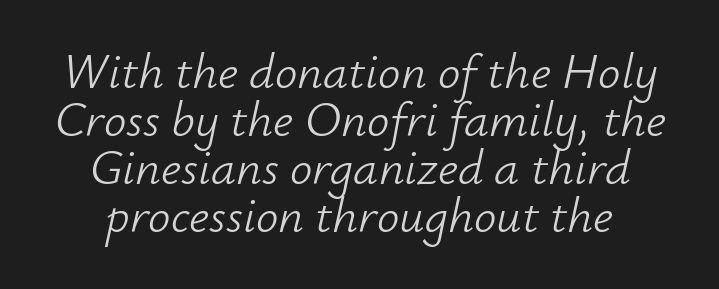
{"italic": "yes", "lean": "right", "slant_degrees": 12, "bold": "no", "weight": "light", "width": "normal", "stroke_contrast": "low", "x_height": "small", "monospaced": "no", "underline": "no", "line_spacing": "tight", "line_spacing_ratio": 0.96, "letter_spacing": "normal", "letter_spacing_em": 0.0, "glyph_px": 50}
